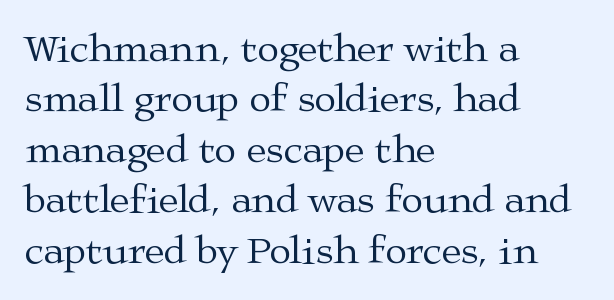
{"serif": "yes", "italic": "no", "bold": "no", "weight": "regular", "width": "wide", "stroke_contrast": "medium", "x_height": "medium", "monospaced": "no", "underline": "no", "align": "left", "line_spacing": "normal", "line_spacing_ratio": 1.26, "letter_spacing": "normal", "letter_spacing_em": 0.0, "glyph_px": 40}
